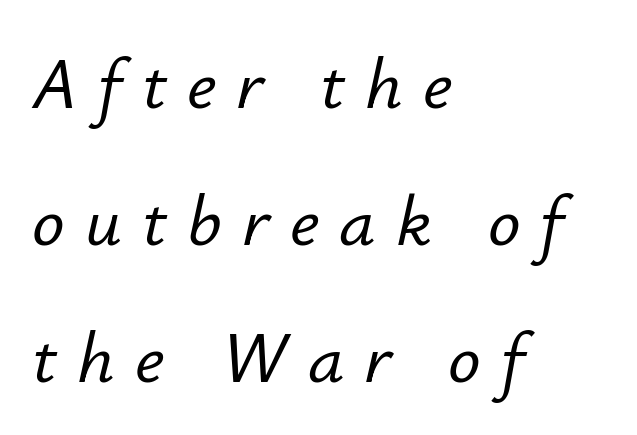
Reading down the block, your eye returns to a fixed left position each line. Every character sits at an angle, as italics do. Tracking value appears strongly positive — letters spread wide. Decoration check: the copy has no underline. The passage shown stacks its lines with a broad gap. The face used here is proportionally spaced, like ordinary book or web type.
